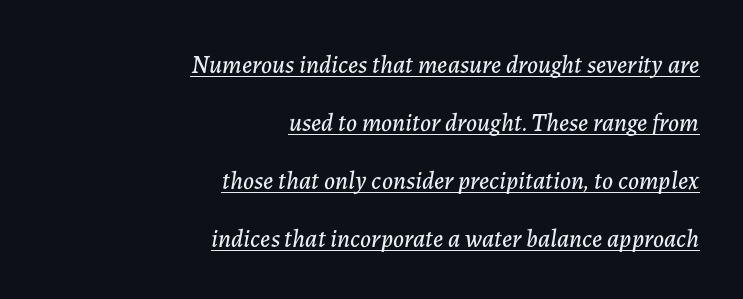
{"italic": "yes", "lean": "right", "slant_degrees": 7, "underline": "yes", "align": "right", "line_spacing": "loose", "line_spacing_ratio": 2.32, "letter_spacing": "normal", "letter_spacing_em": 0.0, "glyph_px": 25}
